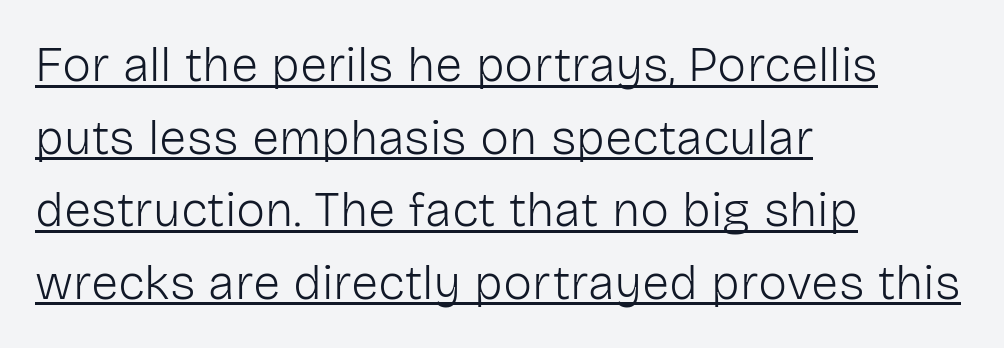
Whoever set this chose a conventional vertical rhythm. Words appear dense and cohesive because spacing is normal. Short and long lines alike share a common starting point at left. This sample has the flowing, uneven cadence of proportional lettering.
